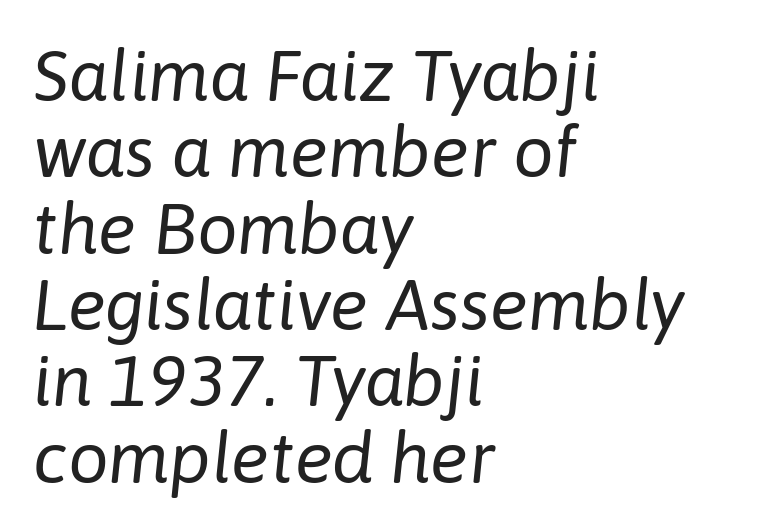
Q: Is the text bold? A: No.
Q: Is the text italic (slanted)? A: Yes, it leans right by about 6 degrees.
Q: Is the text underlined? A: No.
Q: How is the paragraph aligned? A: Left-aligned.
Q: Is the spacing between letters normal or unusually wide? A: Normal.
Q: Is the spacing between lines tight, normal or loose? A: Tight.
Q: Width (condensed, normal, or wide)? A: Normal.
Q: Stroke contrast? A: Low.
Q: x-height? A: Medium.
Q: Monospaced? A: No.
